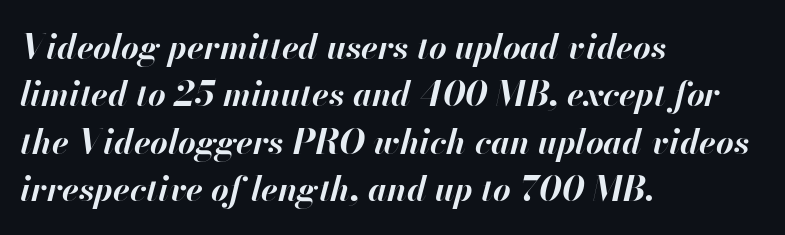
Q: Is the text bold? A: Yes.
Q: Is the text italic (slanted)? A: Yes, it leans right by about 13 degrees.
Q: Is the text underlined? A: No.
Q: How is the paragraph aligned? A: Left-aligned.
Q: Is the spacing between letters normal or unusually wide? A: Normal.
Q: Is the spacing between lines tight, normal or loose? A: Normal.
Q: Width (condensed, normal, or wide)? A: Normal.
Q: Stroke contrast? A: High.
Q: x-height? A: Small.
Q: Monospaced? A: No.
